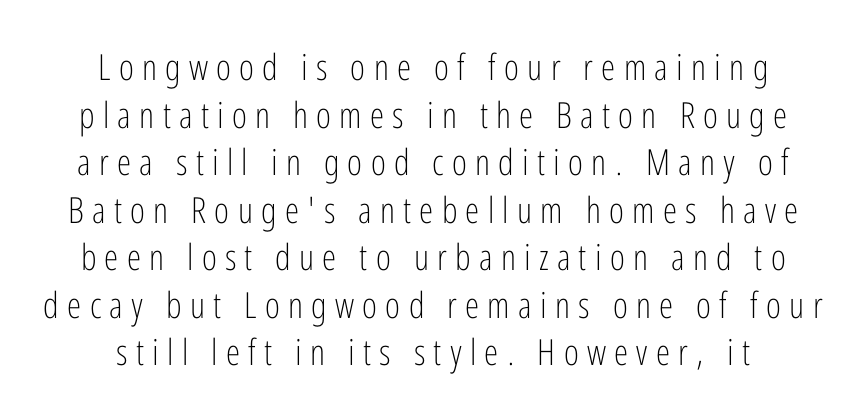
{"serif": "no", "italic": "no", "bold": "no", "weight": "light", "width": "condensed", "stroke_contrast": "low", "x_height": "medium", "monospaced": "no", "underline": "no", "line_spacing": "normal", "line_spacing_ratio": 1.32, "letter_spacing": "wide", "letter_spacing_em": 0.23, "glyph_px": 36}
